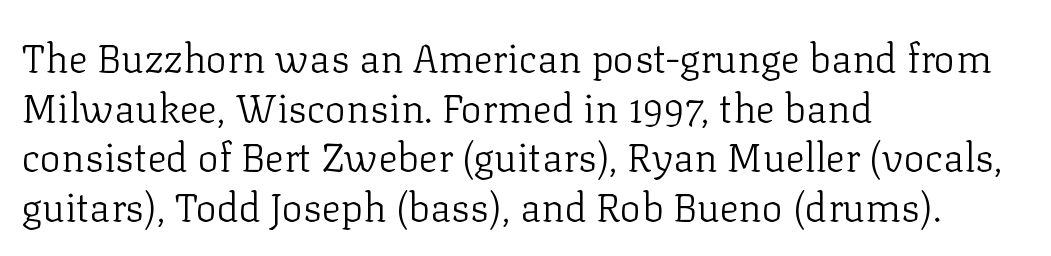
{"serif": "yes", "italic": "no", "bold": "no", "weight": "light", "width": "normal", "stroke_contrast": "low", "x_height": "medium", "monospaced": "no", "underline": "no", "align": "left", "line_spacing_ratio": 1.24, "letter_spacing": "normal", "letter_spacing_em": 0.0, "glyph_px": 40}
